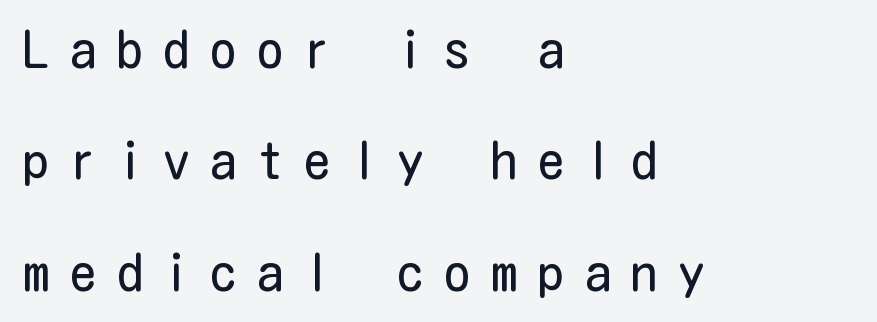
{"serif": "no", "italic": "no", "bold": "no", "weight": "regular", "width": "condensed", "stroke_contrast": "low", "x_height": "medium", "underline": "no", "align": "left", "line_spacing": "loose", "line_spacing_ratio": 2.14, "letter_spacing": "wide", "letter_spacing_em": 0.4, "glyph_px": 52}
